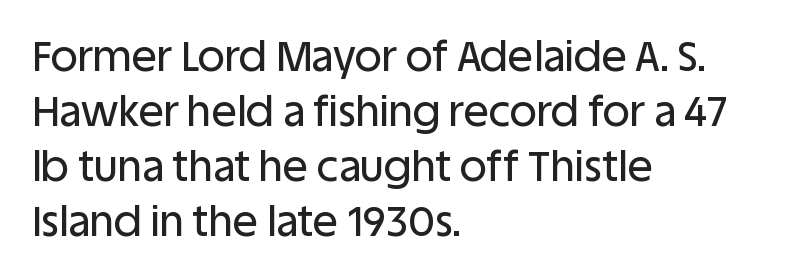
Q: Is the text italic (slanted)? A: No, it is upright.
Q: Is the typeface a serif or a sans-serif typeface? A: Sans-serif.
Q: Is the text underlined? A: No.
Q: How is the paragraph aligned? A: Left-aligned.
Q: Is the spacing between letters normal or unusually wide? A: Normal.
Q: Is the spacing between lines tight, normal or loose? A: Normal.
Q: Width (condensed, normal, or wide)? A: Normal.
Q: Stroke contrast? A: Low.
Q: x-height? A: Large.
Q: Monospaced? A: No.
